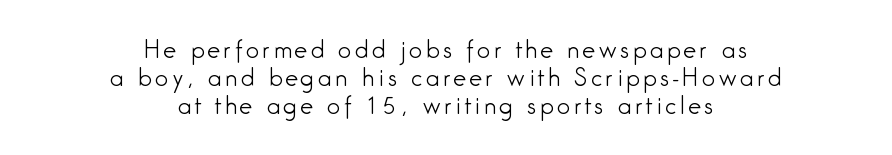
{"italic": "no", "bold": "no", "underline": "no", "align": "center", "line_spacing_ratio": 1.21, "glyph_px": 23}
